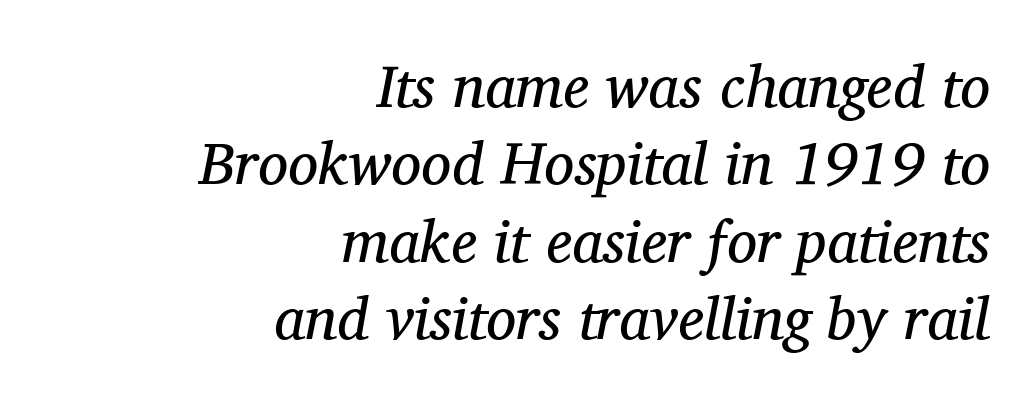
The image shows 60 px regular-weight serif type, italic (leaning right); set right-aligned, normal line spacing (1.29x), normal letter spacing, not underlined; medium stroke contrast and a medium x-height.
